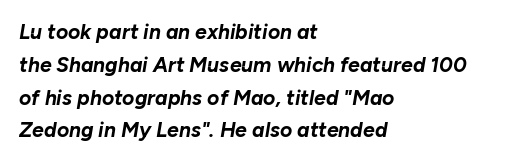
Characters are canted at an angle relative to the baseline's perpendicular. Caption: bold face, heavy strokes. Just letters on the line, the space beneath them empty. Each new line begins a customary step beneath the previous one. Line starts are locked; line ends wander. These lines keep a tight, regular rhythm from letter to letter.
